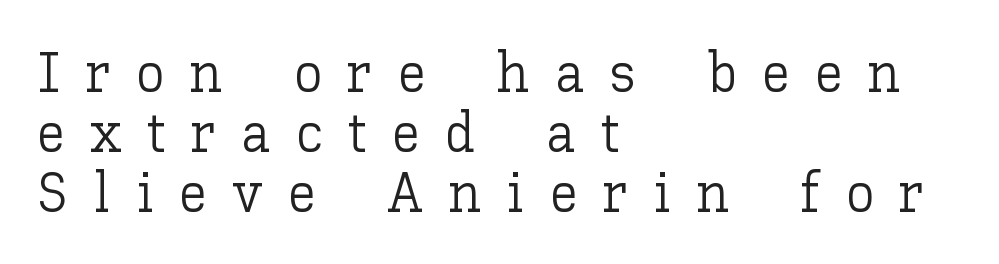
Unmarked baselines from the first word to the last. Compared with typical paragraphs, the rows here are closer together. When letters stand straight like this, we call the style roman or upright. The letters advance in unequal steps, a hallmark of proportional type. Students, note that the glyphs here are deliberately spaced far apart. The cut favours lightness, reaching ordinary text weight at its darkest.
